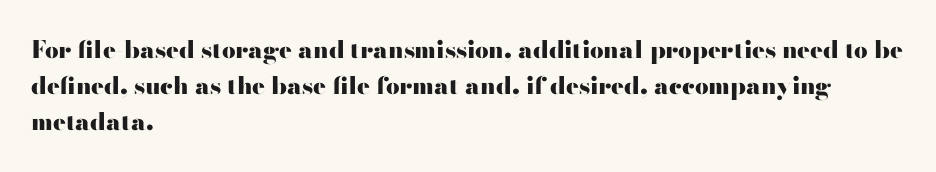
The image shows 24 px bold type, upright; set left-aligned, normal line spacing (1.51x), normal letter spacing, not underlined.
